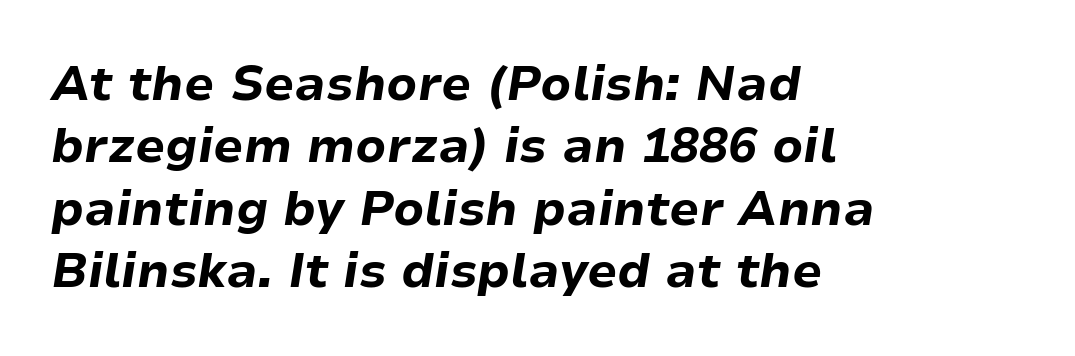
Q: Is the text bold? A: Yes.
Q: Is the text italic (slanted)? A: Yes, it leans right by about 9 degrees.
Q: Is the text underlined? A: No.
Q: How is the paragraph aligned? A: Left-aligned.
Q: Is the spacing between letters normal or unusually wide? A: Normal.
Q: Is the spacing between lines tight, normal or loose? A: Normal.
Q: Width (condensed, normal, or wide)? A: Normal.
Q: Stroke contrast? A: Low.
Q: x-height? A: Medium.
Q: Monospaced? A: No.
